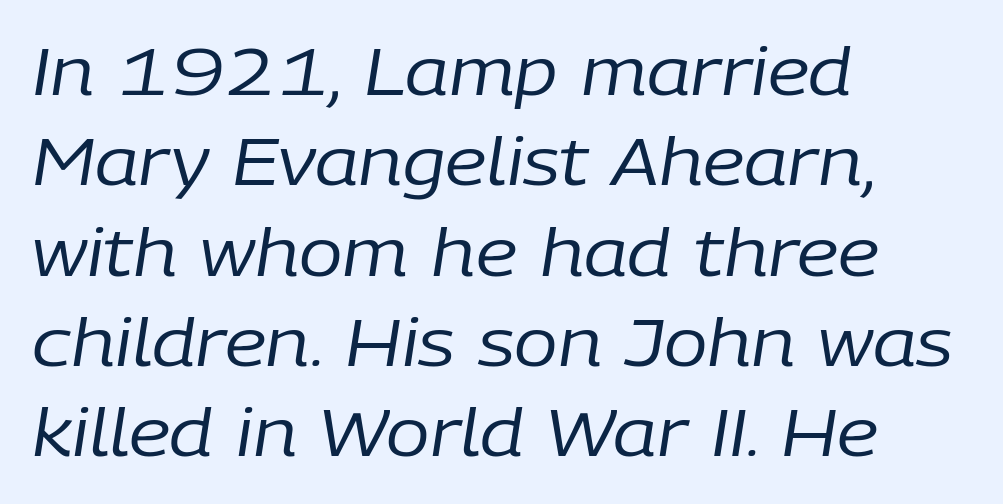
Q: Is the text bold? A: No.
Q: Is the text italic (slanted)? A: Yes, it leans right by about 9 degrees.
Q: Is the text underlined? A: No.
Q: How is the paragraph aligned? A: Left-aligned.
Q: Is the spacing between letters normal or unusually wide? A: Normal.
Q: Is the spacing between lines tight, normal or loose? A: Normal.
Q: Width (condensed, normal, or wide)? A: Normal.
Q: Stroke contrast? A: Low.
Q: x-height? A: Medium.
Q: Monospaced? A: No.
